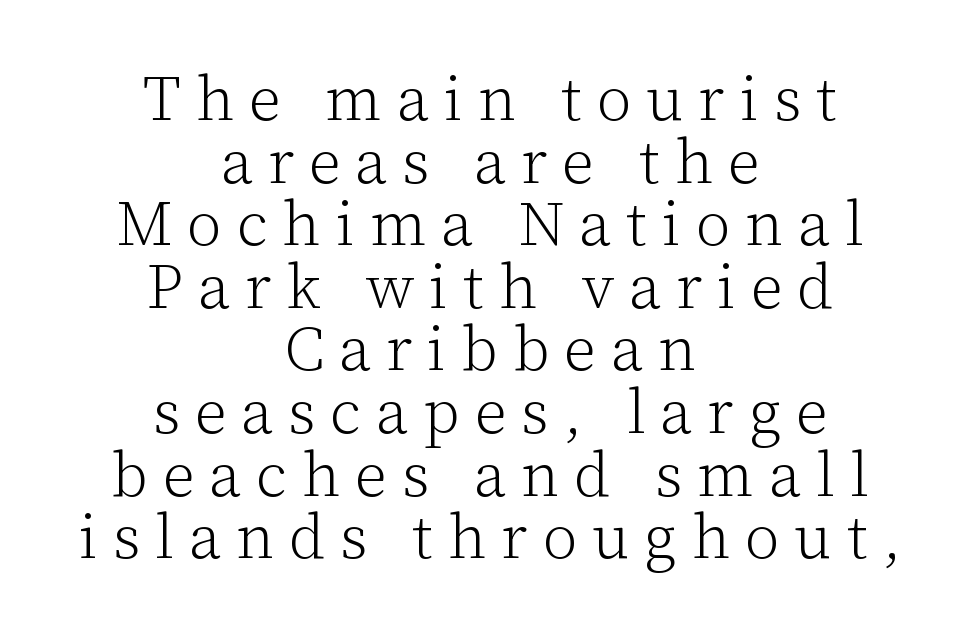
{"serif": "yes", "italic": "no", "bold": "no", "weight": "light", "width": "normal", "stroke_contrast": "low", "x_height": "medium", "monospaced": "no", "underline": "no", "align": "center", "line_spacing": "tight", "line_spacing_ratio": 1.01, "letter_spacing": "wide", "letter_spacing_em": 0.24, "glyph_px": 62}
